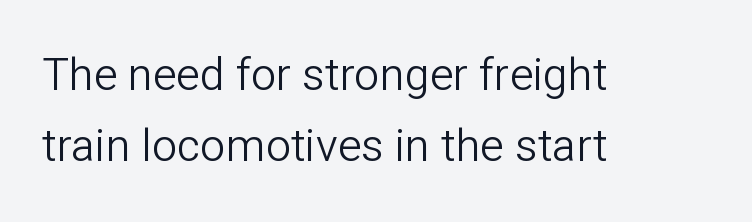
{"serif": "no", "italic": "no", "bold": "no", "weight": "light", "width": "normal", "stroke_contrast": "low", "x_height": "medium", "monospaced": "no", "underline": "no", "align": "left", "line_spacing": "normal", "line_spacing_ratio": 1.57, "letter_spacing": "normal", "letter_spacing_em": 0.0, "glyph_px": 45}
